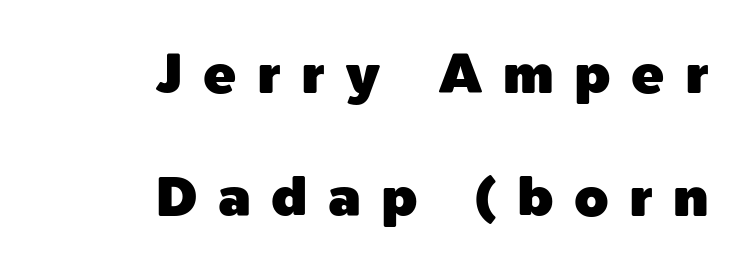
Proportional: the letters do not fall into vertical columns. Quick note: not italic, upright. Regarding serifs, this sample does without them. Compared with typical body copy, the letter spacing here is much looser. Quick note: interline space is abundant. Type without underlining.
